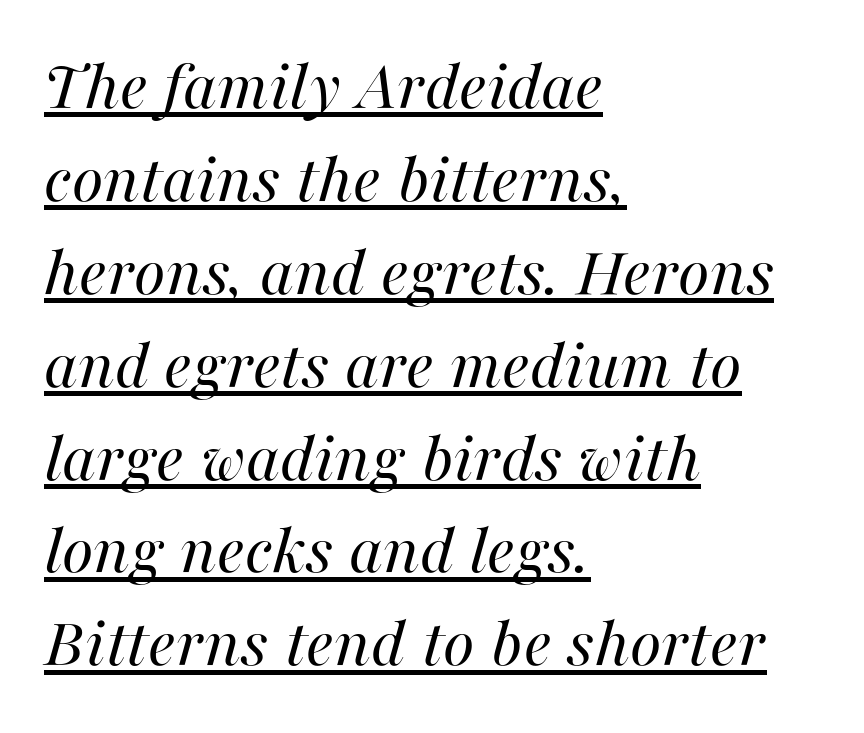
Every word sits above its own underline. The vertical gap from one line to the next is medium. It's the slanting kind of type. Characters follow at the spacing the type designer built in. Stems here are at most as thick as an everyday book face.
